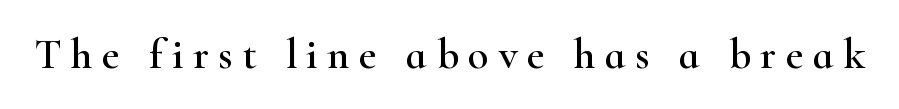
Q: Is the text italic (slanted)? A: No, it is upright.
Q: Is the typeface a serif or a sans-serif typeface? A: Serif.
Q: Is the text underlined? A: No.
Q: Is the spacing between letters normal or unusually wide? A: Unusually wide.
Q: Width (condensed, normal, or wide)? A: Wide.
Q: Stroke contrast? A: High.
Q: x-height? A: Small.
Q: Monospaced? A: No.
